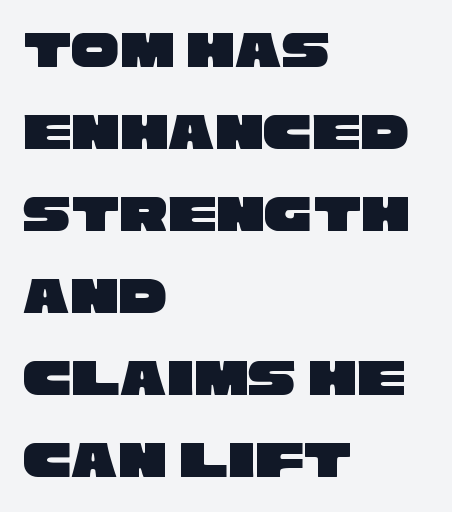
The image shows 54 px wide sans-serif type; set left-aligned, normal line spacing (1.52x), normal letter spacing, not underlined; low stroke contrast and a large x-height.
